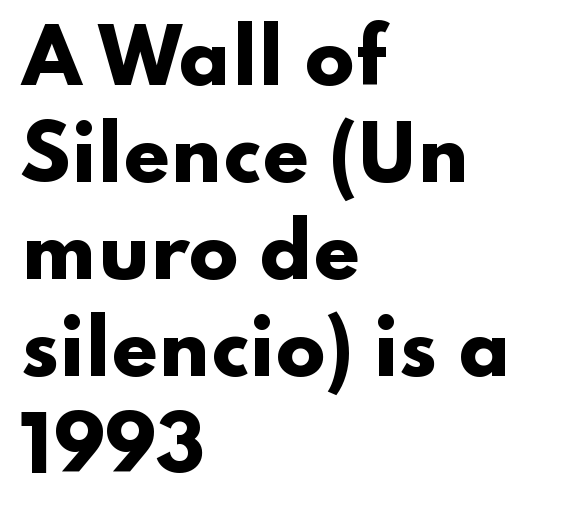
Q: Is the text bold? A: Yes.
Q: Is the text italic (slanted)? A: No, it is upright.
Q: Is the typeface a serif or a sans-serif typeface? A: Sans-serif.
Q: Is the text underlined? A: No.
Q: How is the paragraph aligned? A: Left-aligned.
Q: Is the spacing between letters normal or unusually wide? A: Normal.
Q: Is the spacing between lines tight, normal or loose? A: Normal.
Q: Width (condensed, normal, or wide)? A: Wide.
Q: Stroke contrast? A: Low.
Q: x-height? A: Small.
Q: Monospaced? A: No.
